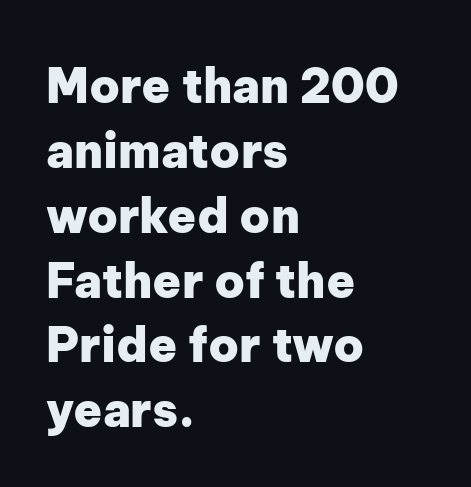
Interline gaps are of average width in this sample. Each row of text sits above clean, open space. This sample has the flowing, uneven cadence of proportional lettering. Upright lettering throughout. The type family on display is of the sans-serif kind.
